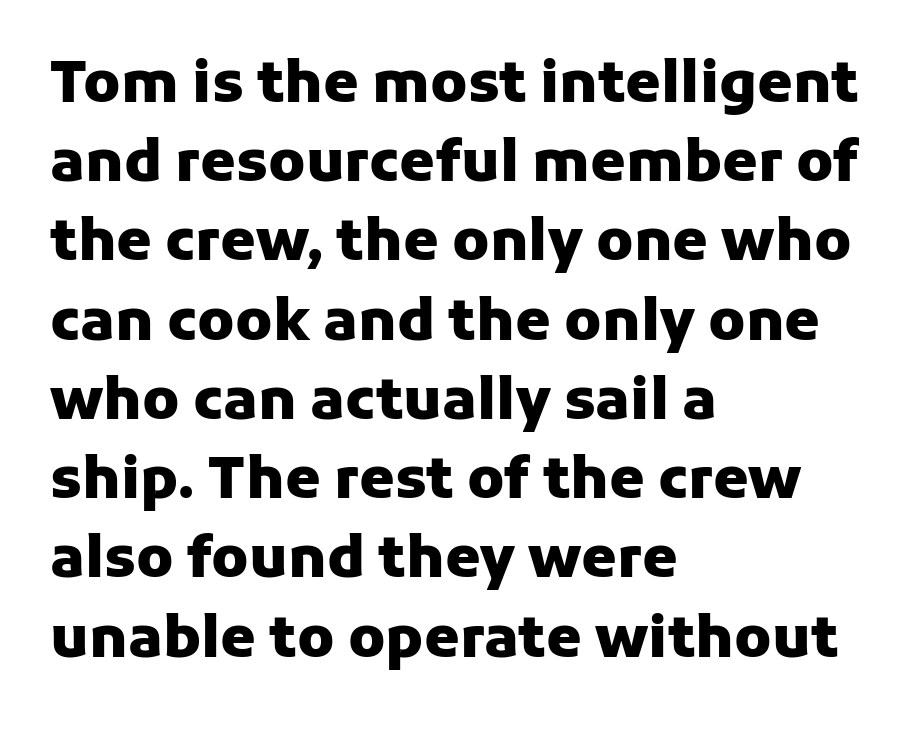
Q: Is the text bold? A: Yes.
Q: Is the text italic (slanted)? A: No, it is upright.
Q: Is the typeface a serif or a sans-serif typeface? A: Sans-serif.
Q: Is the text underlined? A: No.
Q: How is the paragraph aligned? A: Left-aligned.
Q: Is the spacing between letters normal or unusually wide? A: Normal.
Q: Is the spacing between lines tight, normal or loose? A: Normal.
Q: Width (condensed, normal, or wide)? A: Normal.
Q: Stroke contrast? A: Low.
Q: x-height? A: Medium.
Q: Monospaced? A: No.
